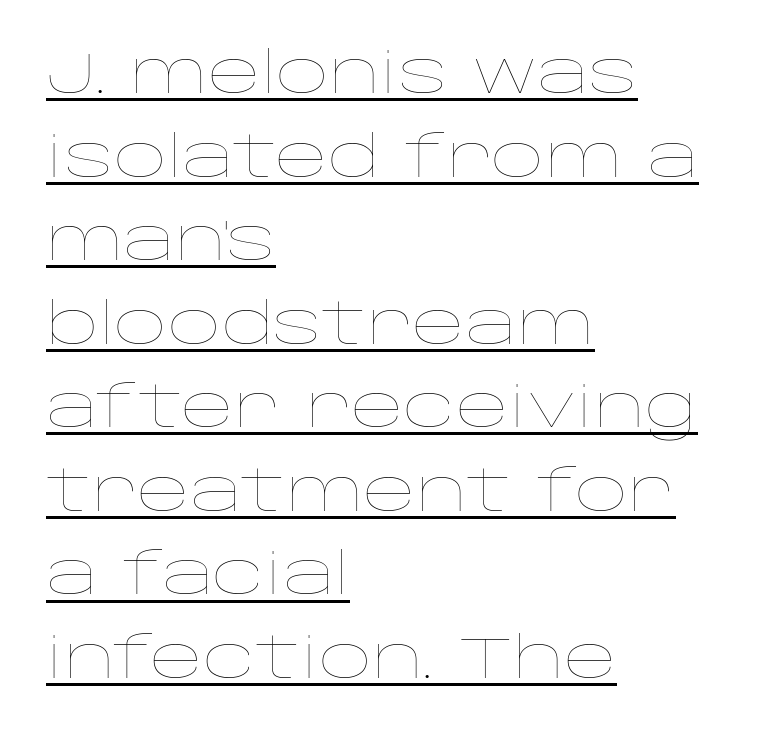
{"italic": "no", "bold": "no", "weight": "thin", "width": "wide", "stroke_contrast": "low", "x_height": "large", "monospaced": "no", "underline": "yes", "align": "left", "line_spacing": "normal", "line_spacing_ratio": 1.44, "letter_spacing": "normal", "letter_spacing_em": 0.0, "glyph_px": 58}
